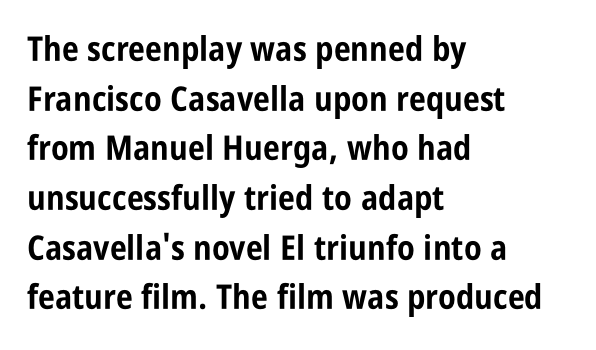
Q: Is the text bold? A: Yes.
Q: Is the text italic (slanted)? A: No, it is upright.
Q: Is the typeface a serif or a sans-serif typeface? A: Sans-serif.
Q: Is the text underlined? A: No.
Q: How is the paragraph aligned? A: Left-aligned.
Q: Is the spacing between letters normal or unusually wide? A: Normal.
Q: Is the spacing between lines tight, normal or loose? A: Normal.
Q: Width (condensed, normal, or wide)? A: Condensed.
Q: Stroke contrast? A: Low.
Q: x-height? A: Large.
Q: Monospaced? A: No.
